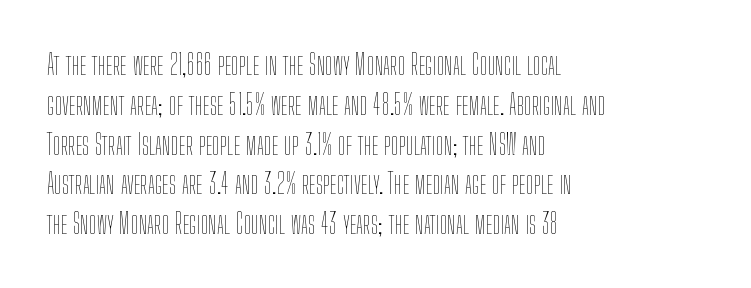
{"italic": "no", "bold": "no", "weight": "thin", "width": "condensed", "stroke_contrast": "low", "x_height": "medium", "monospaced": "no", "underline": "no", "align": "left", "line_spacing": "normal", "line_spacing_ratio": 1.42, "letter_spacing": "normal", "letter_spacing_em": 0.0, "glyph_px": 28}
